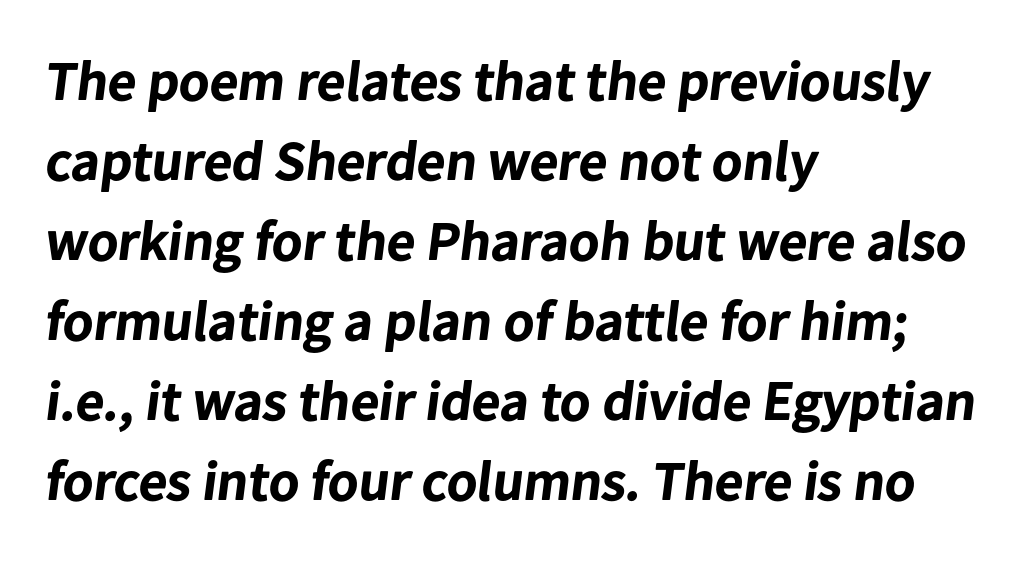
{"serif": "no", "bold": "yes", "weight": "bold", "width": "normal", "stroke_contrast": "low", "x_height": "medium", "monospaced": "no", "underline": "no", "align": "left", "line_spacing": "normal", "line_spacing_ratio": 1.43, "letter_spacing": "normal", "letter_spacing_em": 0.0, "glyph_px": 56}
